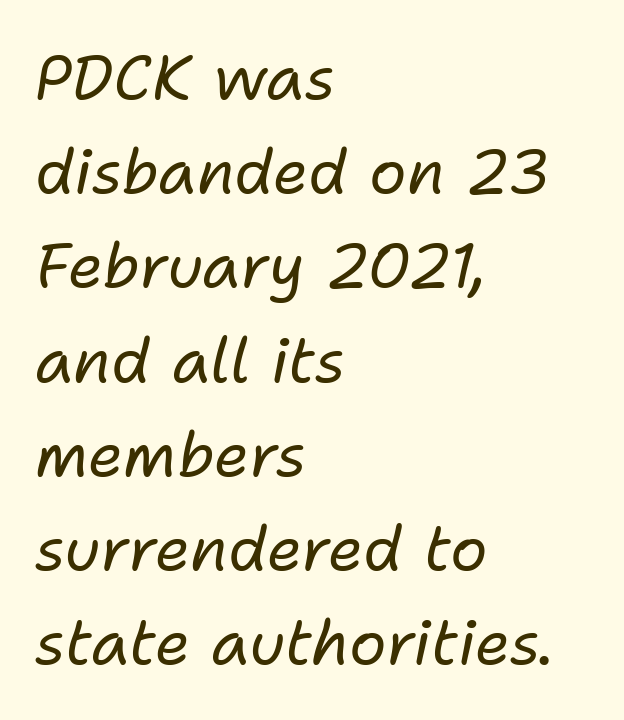
The image shows 62 px regular-weight type, italic (leaning right); set left-aligned, normal line spacing (1.52x), normal letter spacing, not underlined; low stroke contrast and a medium x-height.
